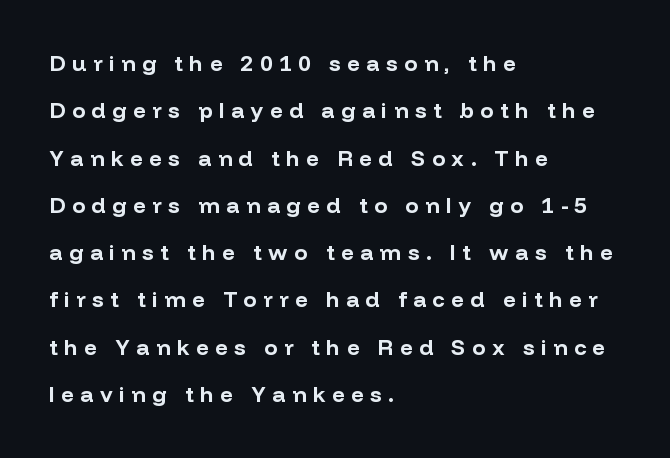
Posture: upright roman. Display-style spreading of the glyphs; the letterfit is very open. In terms of weight, the rendering is a true, heavy bold. Rule under the text: the space is simply empty.
